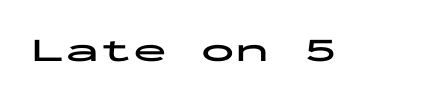
{"serif": "no", "italic": "no", "bold": "yes", "weight": "bold", "width": "wide", "stroke_contrast": "low", "x_height": "medium", "monospaced": "yes", "underline": "no", "letter_spacing": "normal", "letter_spacing_em": 0.0, "glyph_px": 34}
